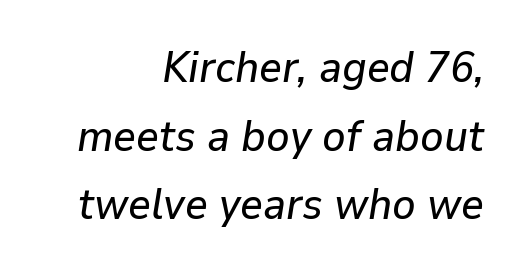
Nobody touched the tracking dial on this one. The passage shown is typed in a proportional face where columns would drift. The passage shown stacks its lines at a standard gap. Designer's note — italics engaged. Leftover space on each line is placed entirely before the opening word.
